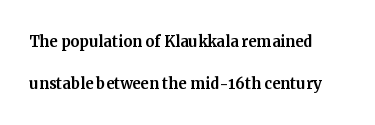
{"italic": "no", "underline": "no", "align": "left", "line_spacing": "loose", "line_spacing_ratio": 2.09, "letter_spacing": "normal", "letter_spacing_em": 0.0, "glyph_px": 20}
